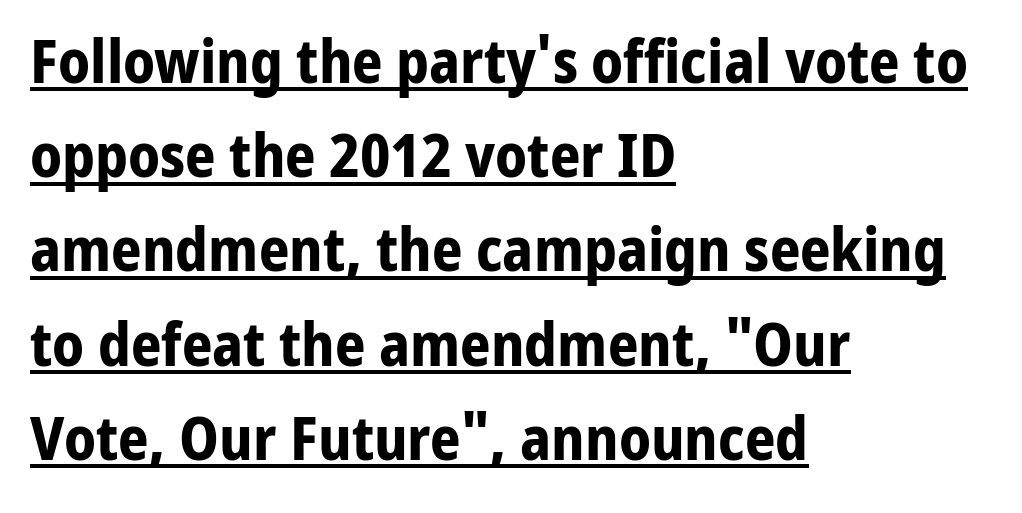
Words appear dense and cohesive because spacing is normal. These lines were composed using upright roman letters. Line beginnings align vertically; line endings do not. How heavy is the stroke? Heavy — this is a bold. A typesetter would label this face a sans.
